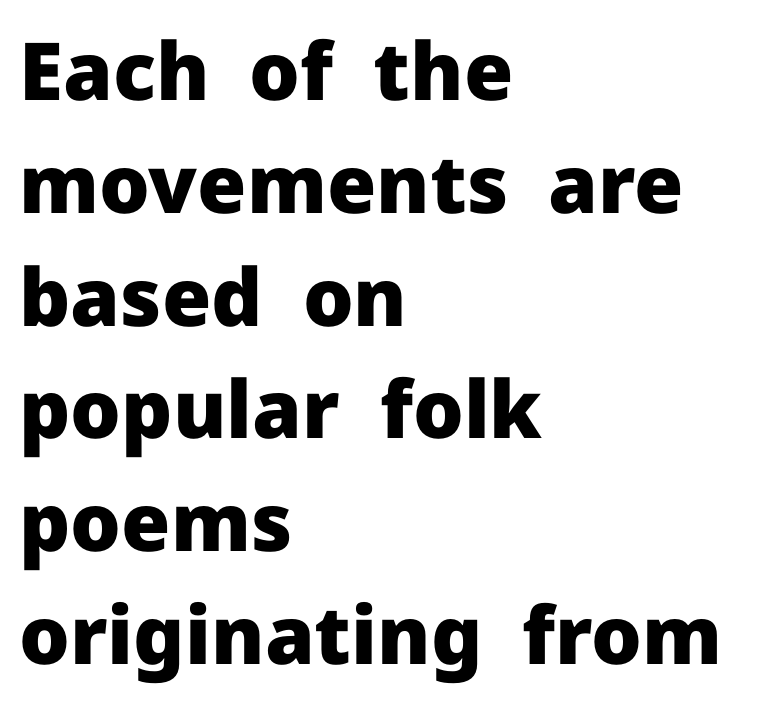
{"serif": "no", "italic": "no", "bold": "yes", "weight": "heavy", "width": "normal", "stroke_contrast": "low", "x_height": "medium", "monospaced": "no", "underline": "no", "align": "left", "line_spacing": "normal", "line_spacing_ratio": 1.41, "letter_spacing": "normal", "letter_spacing_em": 0.0, "glyph_px": 80}
